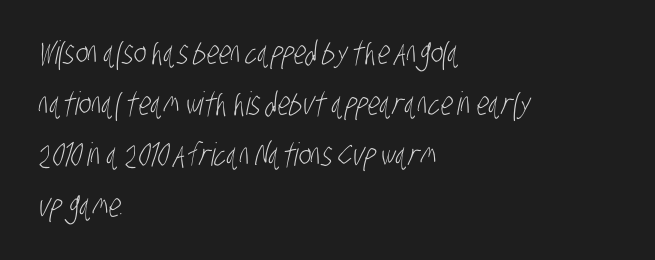
The image shows 32 px light, condensed sans-serif type; set left-aligned, normal line spacing (1.59x), normal letter spacing, not underlined; low stroke contrast and a large x-height.
